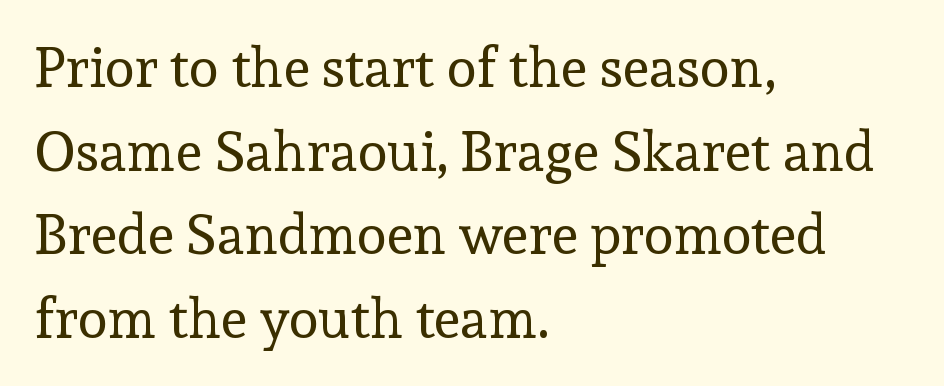
Italic? Not at all — the glyphs are vertical. Stem width sits at or under what a default text font uses. Look at the tracking — it's just the regular setting, nothing added. Check where the strokes stop: tiny serifs finish them off. Looks like regular typesetting: each glyph gets only the width it needs.
